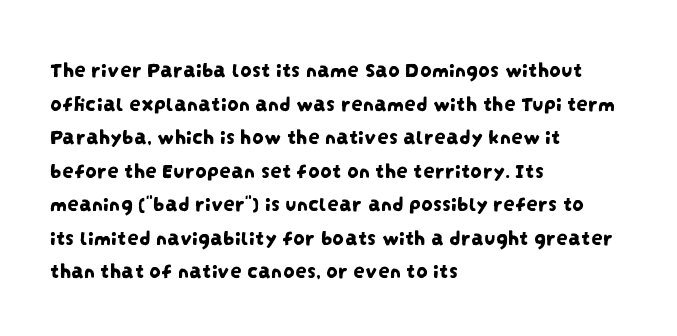
{"underline": "no", "align": "left", "line_spacing": "normal", "line_spacing_ratio": 1.46, "letter_spacing": "normal", "letter_spacing_em": 0.0, "glyph_px": 23}
